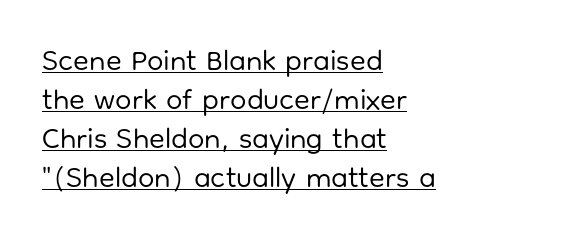
The image shows 29 px regular-weight sans-serif type, upright; set left-aligned, normal line spacing (1.34x), normal letter spacing, underlined; low stroke contrast and a medium x-height.
